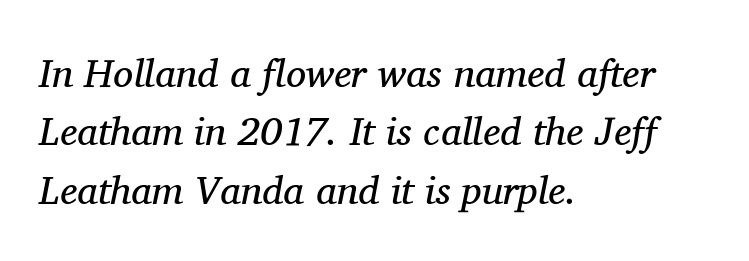
Q: Is the text bold? A: No.
Q: Is the text italic (slanted)? A: Yes, it leans right by about 11 degrees.
Q: Is the typeface a serif or a sans-serif typeface? A: Serif.
Q: Is the text underlined? A: No.
Q: How is the paragraph aligned? A: Left-aligned.
Q: Is the spacing between letters normal or unusually wide? A: Normal.
Q: Is the spacing between lines tight, normal or loose? A: Normal.
Q: Width (condensed, normal, or wide)? A: Normal.
Q: Stroke contrast? A: Medium.
Q: x-height? A: Medium.
Q: Monospaced? A: No.
